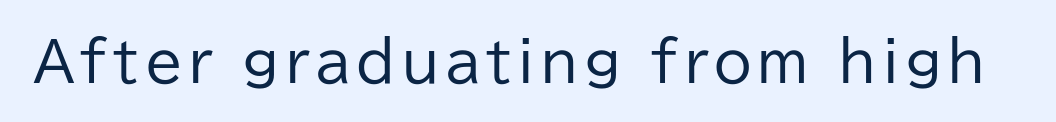
If you drew a line through each stem, it would be perfectly vertical. On a weight scale, this lands at 450 or below. The text was rendered using a sans face with plain stroke endings. Words float on clear page, feet unadorned. Note the varied advance widths — an 'i' is clearly narrower than an 'm'.
